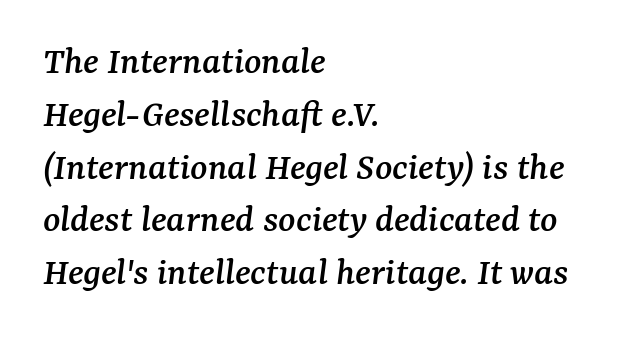
The gap between lines stays unmarked. Each line starts at the same left margin while the right side varies. Here the designer chose a conventional face with non-uniform glyph widths. Notice how descenders clear the ascenders below comfortably — that's standard leading. These lines keep a tight, regular rhythm from letter to letter. These lines were composed using italics.
